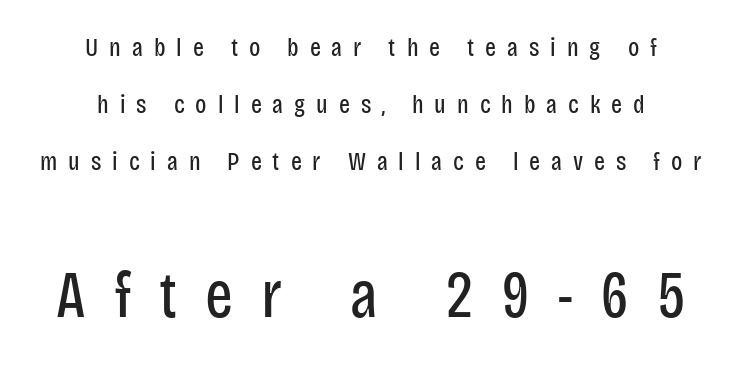
Q: Is the text bold? A: No.
Q: Is the text italic (slanted)? A: No, it is upright.
Q: Is the typeface a serif or a sans-serif typeface? A: Sans-serif.
Q: Is the text underlined? A: No.
Q: How is the paragraph aligned? A: Centered.
Q: Is the spacing between letters normal or unusually wide? A: Unusually wide.
Q: Is the spacing between lines tight, normal or loose? A: Loose.
Q: Which block of text is set in a larger size, the first (top) or the second (bottom)? A: The second (bottom) one.
Q: Width (condensed, normal, or wide)? A: Condensed.
Q: Stroke contrast? A: Low.
Q: x-height? A: Large.
Q: Monospaced? A: No.
